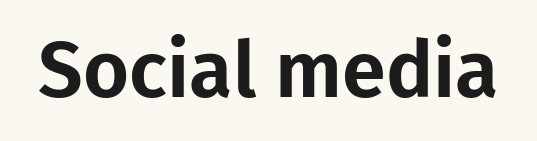
If you drew a line through each stem, it would be perfectly vertical. Each letter keeps its own natural width here, so spacing adapts to shape. The space beneath each line is pristine and unruled. Characters follow at the spacing the type designer built in. Stroke terminals: plain, sans-serif.
